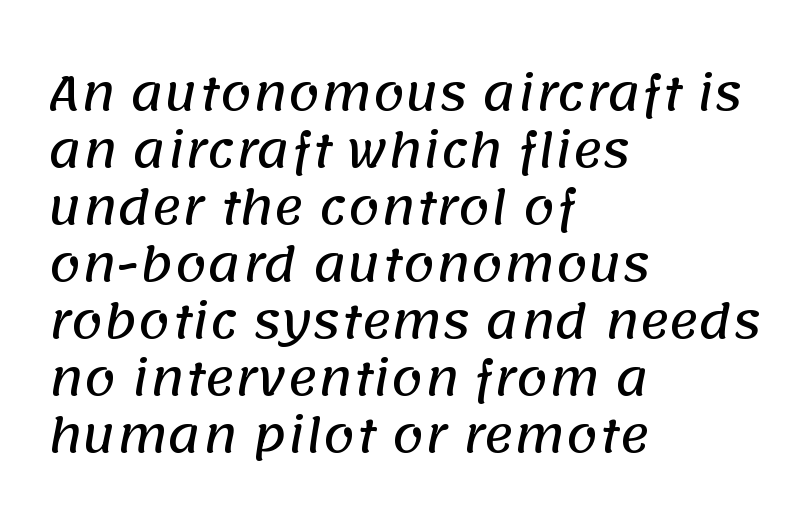
Q: Is the typeface a serif or a sans-serif typeface? A: Sans-serif.
Q: Is the text underlined? A: No.
Q: How is the paragraph aligned? A: Left-aligned.
Q: Is the spacing between letters normal or unusually wide? A: Normal.
Q: Width (condensed, normal, or wide)? A: Normal.
Q: Stroke contrast? A: Low.
Q: x-height? A: Large.
Q: Monospaced? A: No.
